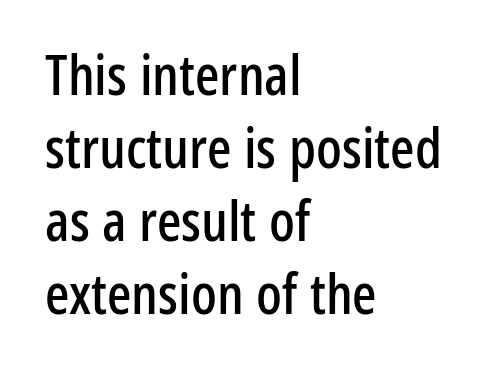
{"serif": "no", "italic": "no", "width": "condensed", "stroke_contrast": "low", "x_height": "medium", "monospaced": "no", "underline": "no", "align": "left", "line_spacing": "normal", "line_spacing_ratio": 1.28, "letter_spacing": "normal", "letter_spacing_em": 0.0, "glyph_px": 57}
